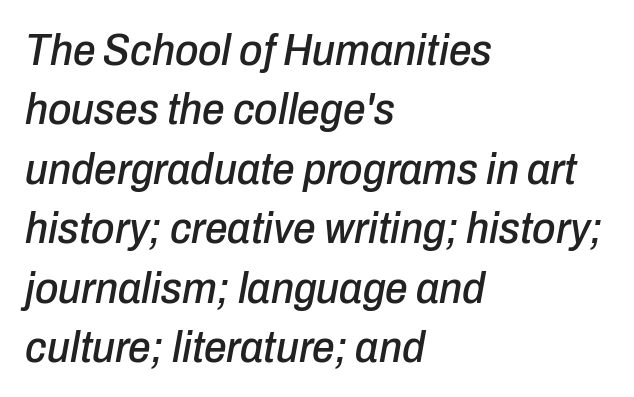
This sample has the flowing, uneven cadence of proportional lettering. Designer's note — italics engaged. The line-height multiplier appears to be the usual default. No word sits above an underline.
